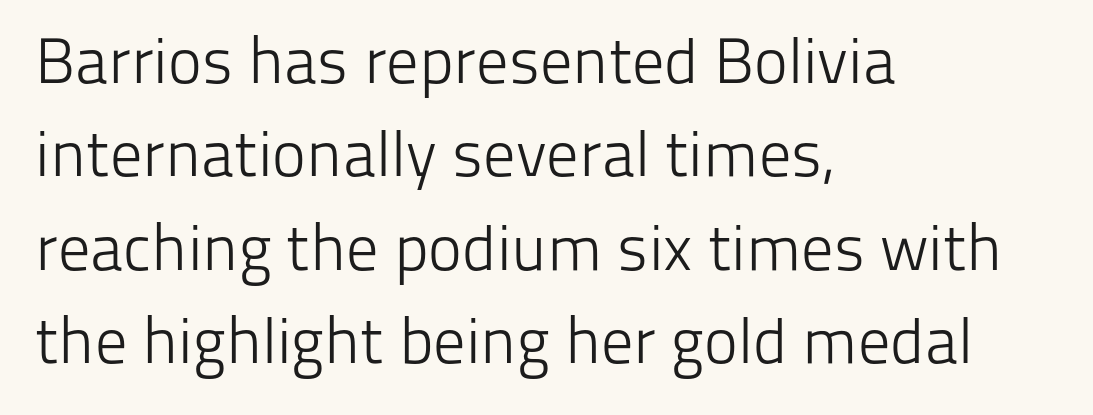
Q: Is the text bold? A: No.
Q: Is the text italic (slanted)? A: No, it is upright.
Q: Is the typeface a serif or a sans-serif typeface? A: Sans-serif.
Q: Is the text underlined? A: No.
Q: How is the paragraph aligned? A: Left-aligned.
Q: Is the spacing between letters normal or unusually wide? A: Normal.
Q: Is the spacing between lines tight, normal or loose? A: Normal.
Q: Width (condensed, normal, or wide)? A: Normal.
Q: Stroke contrast? A: Low.
Q: x-height? A: Medium.
Q: Monospaced? A: No.
